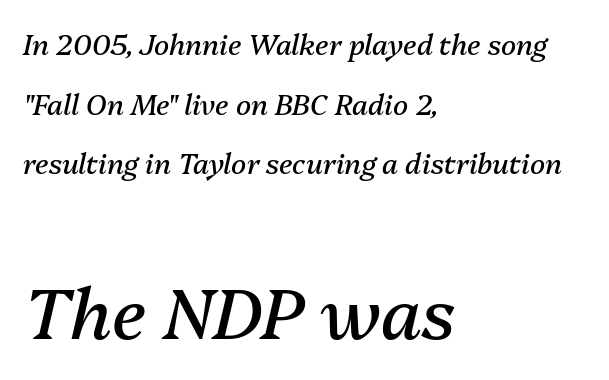
{"italic": "yes", "lean": "right", "slant_degrees": 13, "bold": "no", "weight": "regular", "width": "normal", "stroke_contrast": "medium", "x_height": "medium", "monospaced": "no", "underline": "no", "align": "left", "line_spacing": "loose", "line_spacing_ratio": 2.13, "letter_spacing": "normal", "letter_spacing_em": 0.0, "larger_block": "second", "size_ratio": 2.54, "glyph_px": 71}
